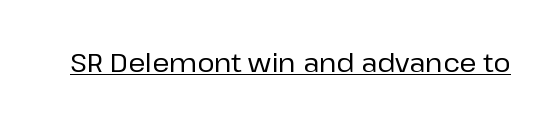
Posture: vertical. Is the letter spacing exaggerated? No — it looks like the ordinary default. These characters rest on top of a visible drawn line.
